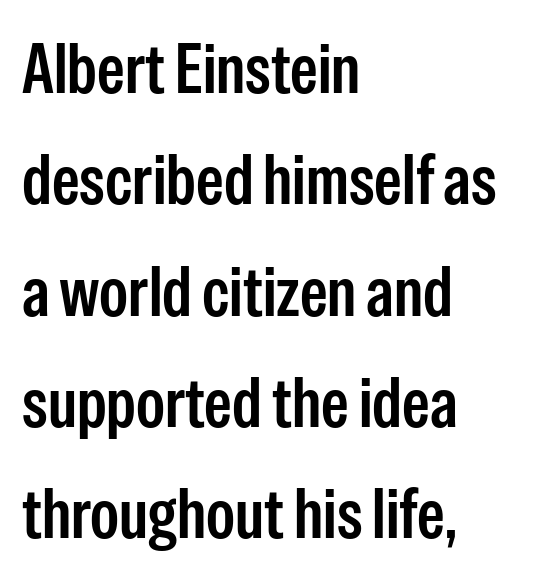
The image shows 70 px semibold, condensed sans-serif type, upright; set left-aligned, normal line spacing (1.59x), normal letter spacing, not underlined; low stroke contrast and a medium x-height.
